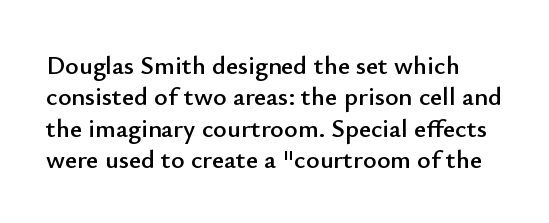
{"italic": "no", "underline": "no", "line_spacing_ratio": 1.21, "letter_spacing": "normal", "letter_spacing_em": 0.0, "glyph_px": 26}
